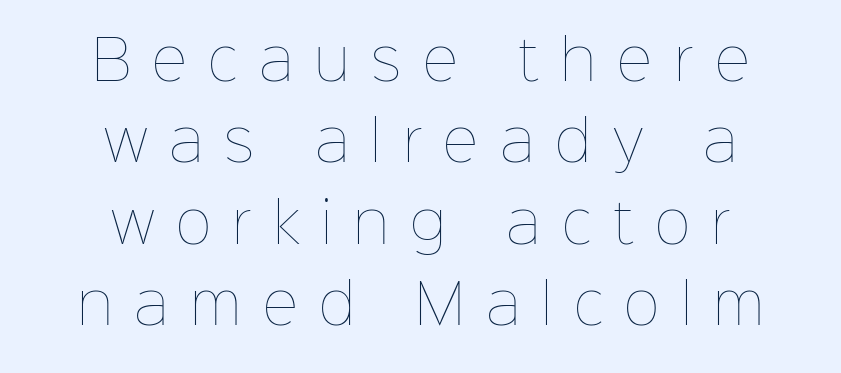
Here the designer chose a conventional face with non-uniform glyph widths. These lines have a slow, spaced-out rhythm from letter to letter. No heavy texture on the line: the type isn't bold. Each row of text sits above clean, open space. The letters stand upright; this is a roman face. This rendering uses center alignment, leaving both contours irregular but symmetric.
